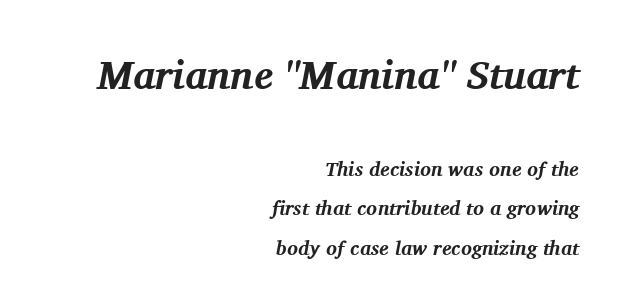
{"serif": "yes", "italic": "yes", "lean": "right", "slant_degrees": 11, "bold": "yes", "weight": "bold", "width": "normal", "stroke_contrast": "medium", "x_height": "medium", "monospaced": "no", "underline": "no", "align": "right", "line_spacing": "loose", "line_spacing_ratio": 1.97, "letter_spacing": "normal", "letter_spacing_em": 0.0, "larger_block": "first", "size_ratio": 2.0, "glyph_px": 40}
